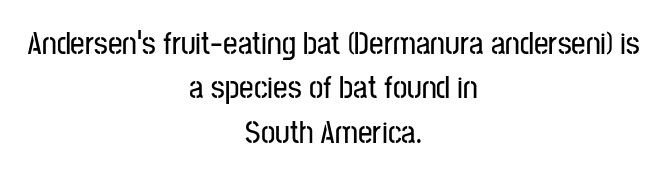
The image shows 32 px condensed sans-serif type, upright; set centered, normal line spacing (1.39x), normal letter spacing, not underlined; low stroke contrast and a medium x-height.
